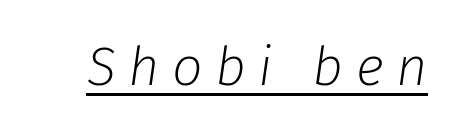
The image shows 54 px light type, italic (leaning right); set unusually wide letter spacing (+0.23 em), underlined; low stroke contrast and a medium x-height.
